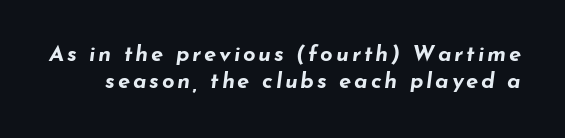
Heavy-handed strokes throughout: this text is bold. Slant detected: the letters are inclined. The zone under the glyphs is completely vacant.
